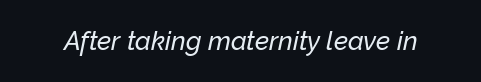
Q: Is the text italic (slanted)? A: Yes, it leans right by about 12 degrees.
Q: Is the text underlined? A: No.
Q: Is the spacing between letters normal or unusually wide? A: Normal.
